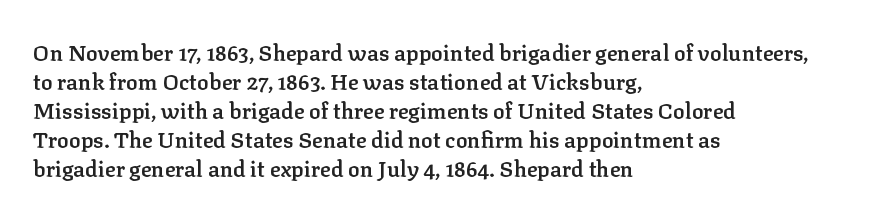
{"italic": "no", "bold": "semi", "underline": "no", "align": "left", "line_spacing": "normal", "line_spacing_ratio": 1.32, "letter_spacing": "normal", "letter_spacing_em": 0.0, "glyph_px": 22}
